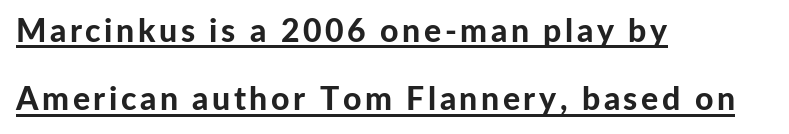
The image shows 32 px bold sans-serif type, upright; set left-aligned, loose line spacing (2.13x), underlined; low stroke contrast and a medium x-height.
